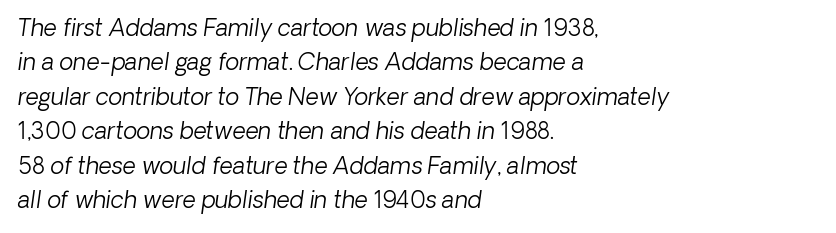
Each row of text sits above clean, open space. The glyphs look as if they've been sheared to an angle. The weight would be labelled regular, book, light, or lighter still. Here the glyphs are tracked normally, forming tight word shapes. The paragraph has a hard left edge and a soft right edge.
